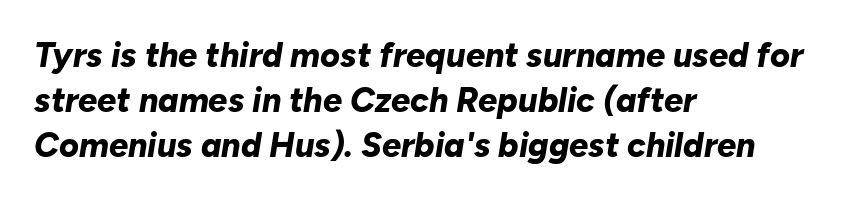
Q: Is the text bold? A: Yes.
Q: Is the text italic (slanted)? A: Yes, it leans right by about 10 degrees.
Q: Is the text underlined? A: No.
Q: How is the paragraph aligned? A: Left-aligned.
Q: Is the spacing between letters normal or unusually wide? A: Normal.
Q: Is the spacing between lines tight, normal or loose? A: Normal.
Q: Width (condensed, normal, or wide)? A: Normal.
Q: Stroke contrast? A: Low.
Q: x-height? A: Medium.
Q: Monospaced? A: No.
